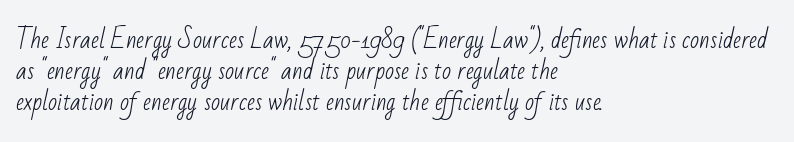
{"bold": "no", "underline": "no", "align": "left", "line_spacing": "normal", "line_spacing_ratio": 1.29, "letter_spacing": "normal", "letter_spacing_em": 0.0, "glyph_px": 24}
